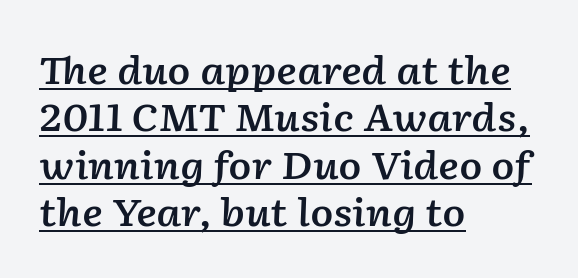
{"italic": "yes", "lean": "right", "slant_degrees": 2, "bold": "semi", "weight": "semibold", "width": "normal", "stroke_contrast": "low", "x_height": "medium", "monospaced": "no", "underline": "yes", "align": "left", "line_spacing": "normal", "line_spacing_ratio": 1.25, "letter_spacing": "normal", "letter_spacing_em": 0.0, "glyph_px": 38}
